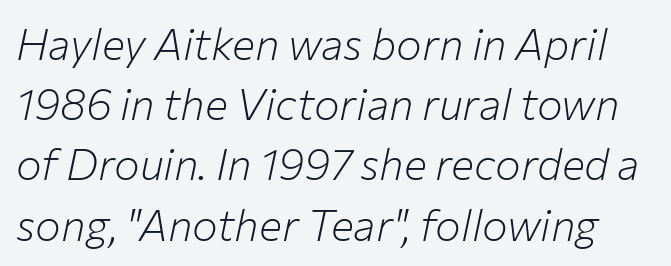
The image shows 43 px light type, italic (leaning right); set normal line spacing (1.4x), normal letter spacing, not underlined; low stroke contrast and a medium x-height.
